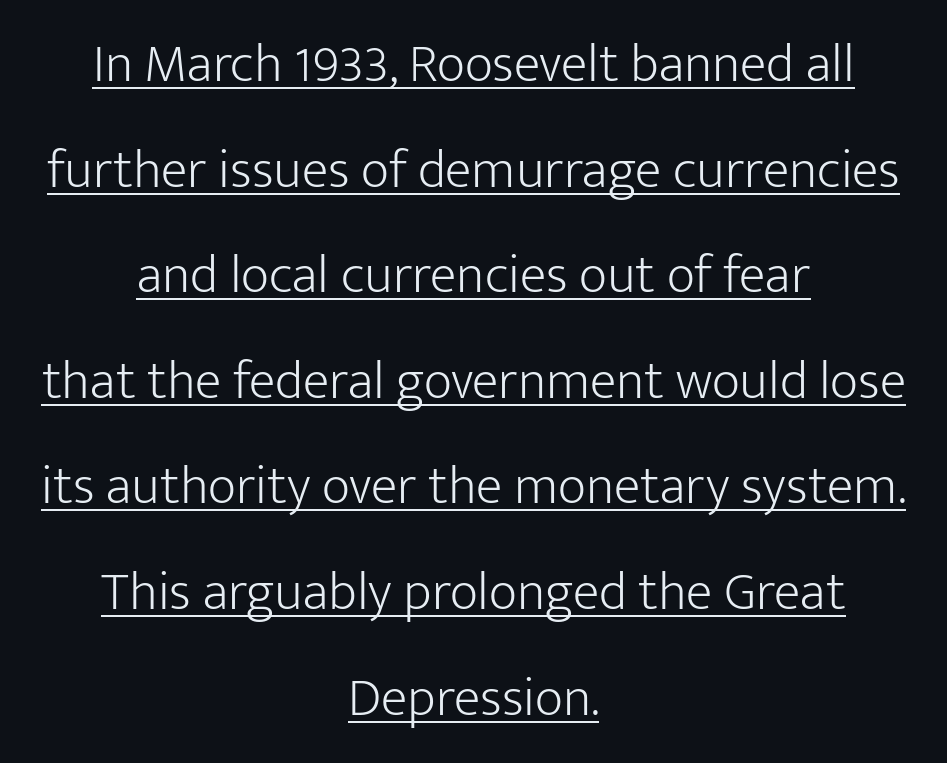
Q: Is the text bold? A: No.
Q: Is the text italic (slanted)? A: No, it is upright.
Q: Is the typeface a serif or a sans-serif typeface? A: Sans-serif.
Q: Is the text underlined? A: Yes.
Q: How is the paragraph aligned? A: Centered.
Q: Is the spacing between letters normal or unusually wide? A: Normal.
Q: Is the spacing between lines tight, normal or loose? A: Loose.
Q: Width (condensed, normal, or wide)? A: Normal.
Q: Stroke contrast? A: Low.
Q: x-height? A: Medium.
Q: Monospaced? A: No.
